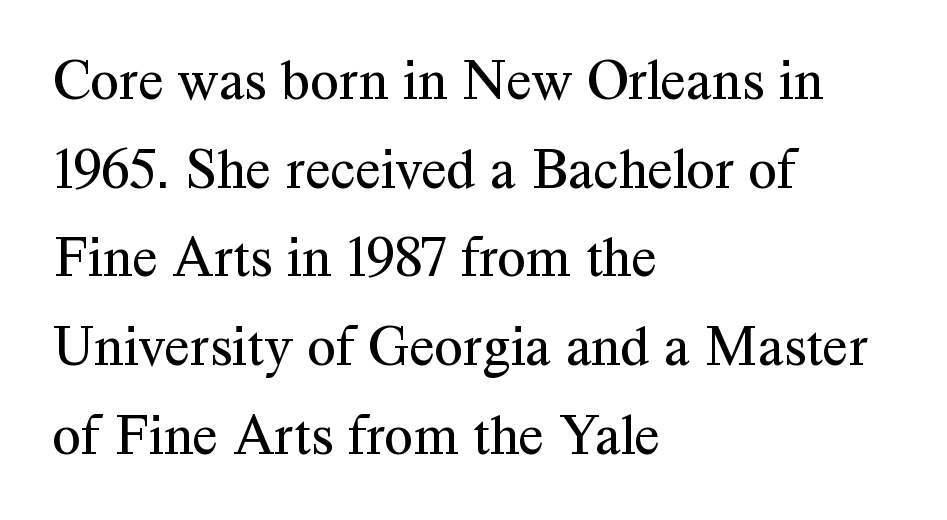
Q: Is the text bold? A: No.
Q: Is the text italic (slanted)? A: No, it is upright.
Q: Is the typeface a serif or a sans-serif typeface? A: Serif.
Q: Is the text underlined? A: No.
Q: How is the paragraph aligned? A: Left-aligned.
Q: Is the spacing between letters normal or unusually wide? A: Normal.
Q: Is the spacing between lines tight, normal or loose? A: Normal.
Q: Width (condensed, normal, or wide)? A: Normal.
Q: Stroke contrast? A: Medium.
Q: x-height? A: Medium.
Q: Monospaced? A: No.
